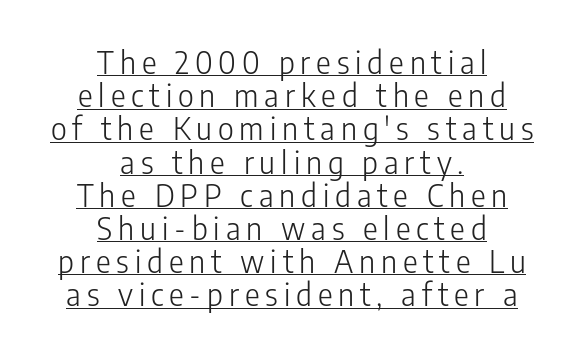
Q: Is the text bold? A: No.
Q: Is the text italic (slanted)? A: No, it is upright.
Q: Is the typeface a serif or a sans-serif typeface? A: Sans-serif.
Q: Is the text underlined? A: Yes.
Q: How is the paragraph aligned? A: Centered.
Q: Is the spacing between lines tight, normal or loose? A: Tight.
Q: Width (condensed, normal, or wide)? A: Condensed.
Q: Stroke contrast? A: Low.
Q: x-height? A: Medium.
Q: Monospaced? A: No.
